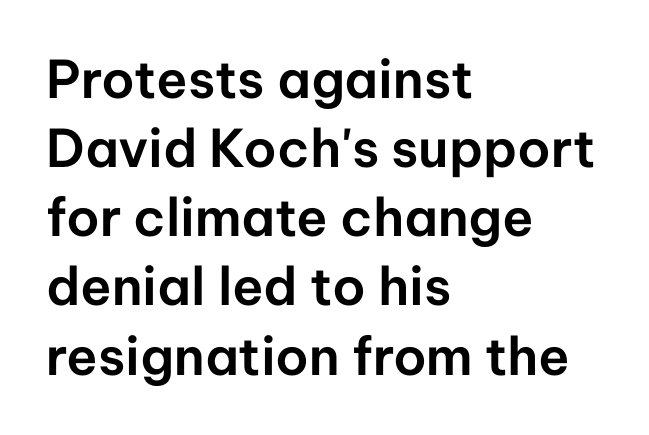
{"serif": "no", "italic": "no", "width": "normal", "stroke_contrast": "low", "x_height": "medium", "monospaced": "no", "underline": "no", "align": "left", "line_spacing": "normal", "line_spacing_ratio": 1.33, "letter_spacing": "normal", "letter_spacing_em": 0.0, "glyph_px": 52}
